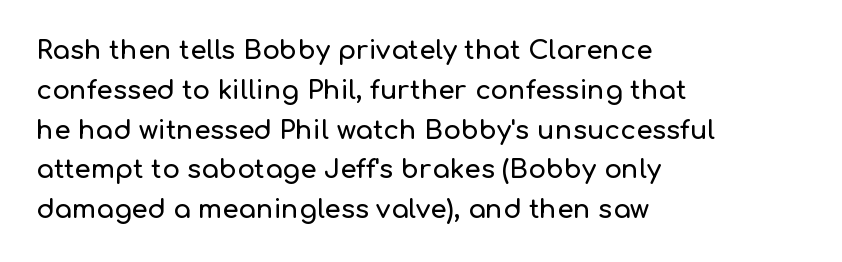
{"italic": "no", "underline": "no", "align": "left", "line_spacing": "normal", "line_spacing_ratio": 1.53, "letter_spacing": "normal", "letter_spacing_em": 0.0, "glyph_px": 26}
